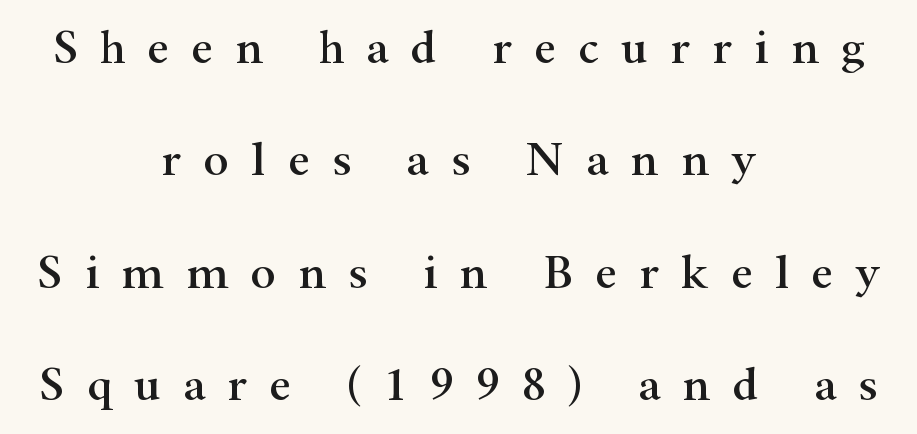
The whitespace from short lines is split evenly between both sides. Vertical strokes here are truly vertical. Each row of text sits above clean, open space. Do the characters align in a grid? No, the font is proportional.
